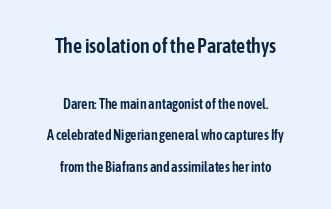
The image shows 20 px text type, upright; set centered, loose line spacing (2.24x), normal letter spacing, not underlined; the first (top) block is 1.43x larger.
